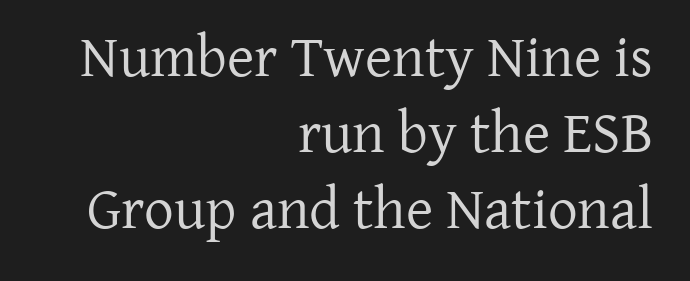
Q: Is the text bold? A: No.
Q: Is the text italic (slanted)? A: No, it is upright.
Q: Is the typeface a serif or a sans-serif typeface? A: Serif.
Q: Is the text underlined? A: No.
Q: How is the paragraph aligned? A: Right-aligned.
Q: Is the spacing between letters normal or unusually wide? A: Normal.
Q: Is the spacing between lines tight, normal or loose? A: Normal.
Q: Width (condensed, normal, or wide)? A: Normal.
Q: Stroke contrast? A: Low.
Q: x-height? A: Medium.
Q: Monospaced? A: No.
